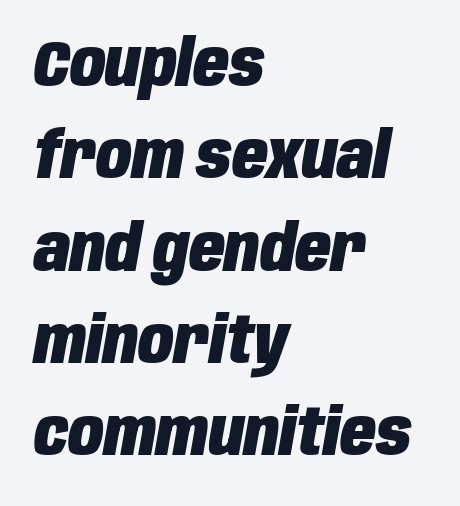
{"italic": "yes", "lean": "right", "slant_degrees": 10, "bold": "yes", "weight": "heavy", "width": "condensed", "stroke_contrast": "low", "x_height": "large", "monospaced": "no", "underline": "no", "align": "left", "line_spacing": "normal", "line_spacing_ratio": 1.42, "letter_spacing": "normal", "letter_spacing_em": 0.0, "glyph_px": 65}
